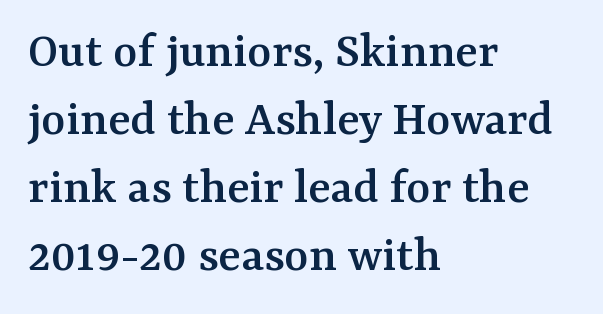
Q: Is the text italic (slanted)? A: No, it is upright.
Q: Is the typeface a serif or a sans-serif typeface? A: Serif.
Q: Is the text underlined? A: No.
Q: How is the paragraph aligned? A: Left-aligned.
Q: Is the spacing between letters normal or unusually wide? A: Normal.
Q: Is the spacing between lines tight, normal or loose? A: Normal.
Q: Width (condensed, normal, or wide)? A: Normal.
Q: Stroke contrast? A: Medium.
Q: x-height? A: Medium.
Q: Monospaced? A: No.
